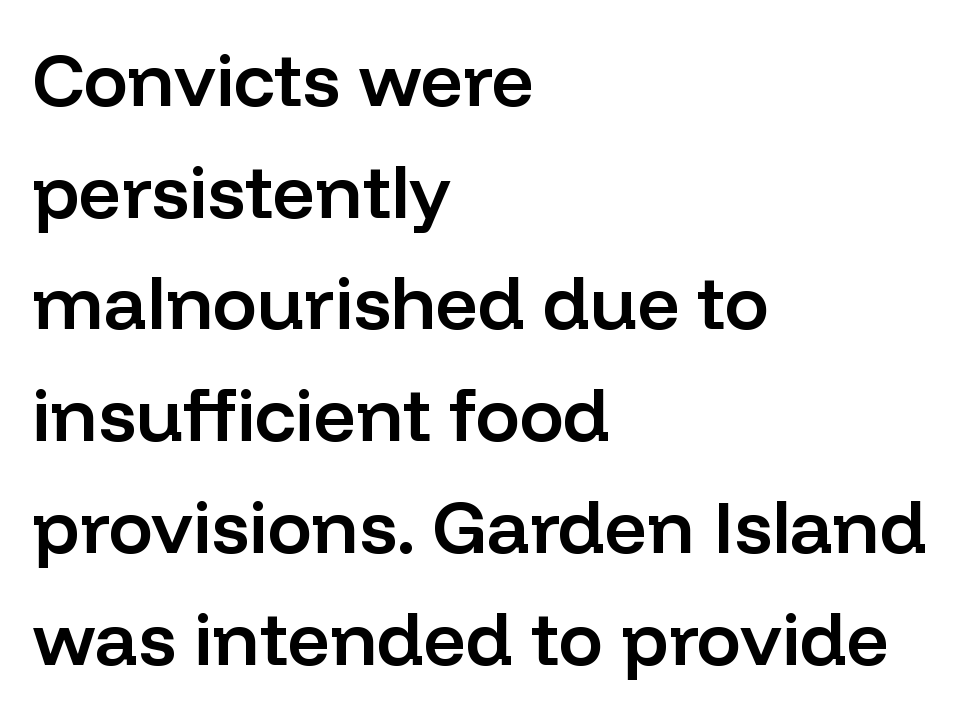
Q: Is the text bold? A: Semi-bold.
Q: Is the text italic (slanted)? A: No, it is upright.
Q: Is the typeface a serif or a sans-serif typeface? A: Sans-serif.
Q: Is the text underlined? A: No.
Q: How is the paragraph aligned? A: Left-aligned.
Q: Is the spacing between letters normal or unusually wide? A: Normal.
Q: Is the spacing between lines tight, normal or loose? A: Normal.
Q: Width (condensed, normal, or wide)? A: Normal.
Q: Stroke contrast? A: Low.
Q: x-height? A: Medium.
Q: Monospaced? A: No.
